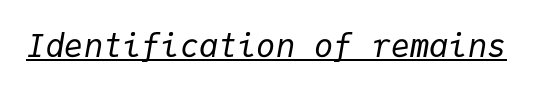
Q: Is the text bold? A: No.
Q: Is the text italic (slanted)? A: Yes, it leans right by about 9 degrees.
Q: Is the text underlined? A: Yes.
Q: Is the spacing between letters normal or unusually wide? A: Normal.
Q: Width (condensed, normal, or wide)? A: Normal.
Q: Stroke contrast? A: Low.
Q: x-height? A: Medium.
Q: Monospaced? A: Yes.
